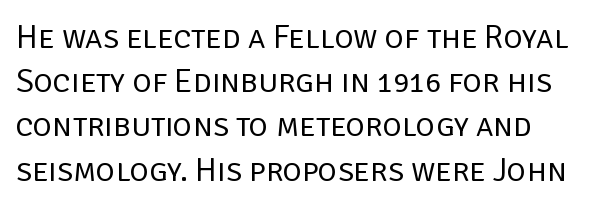
The image shows 33 px regular-weight sans-serif type, upright; set normal line spacing (1.34x), normal letter spacing, not underlined; low stroke contrast and a large x-height.
